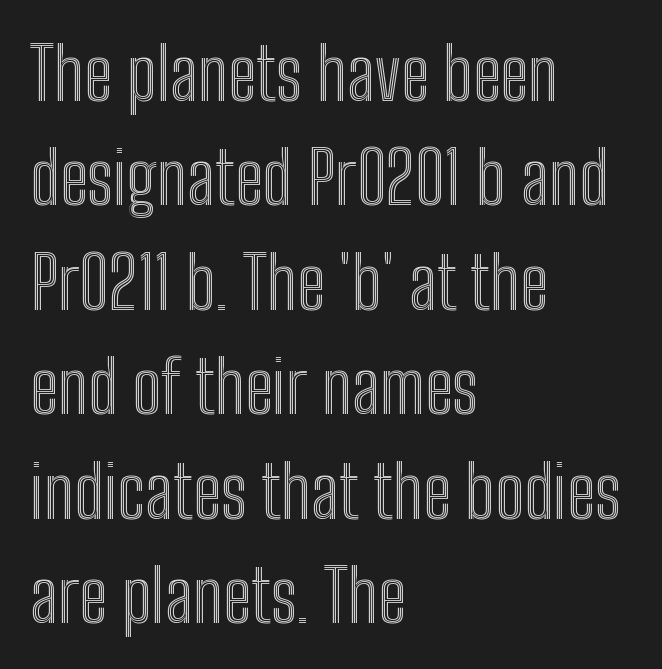
{"italic": "no", "width": "condensed", "x_height": "medium", "monospaced": "no", "underline": "no", "align": "left", "line_spacing": "normal", "line_spacing_ratio": 1.45, "letter_spacing": "normal", "letter_spacing_em": 0.0, "glyph_px": 72}
